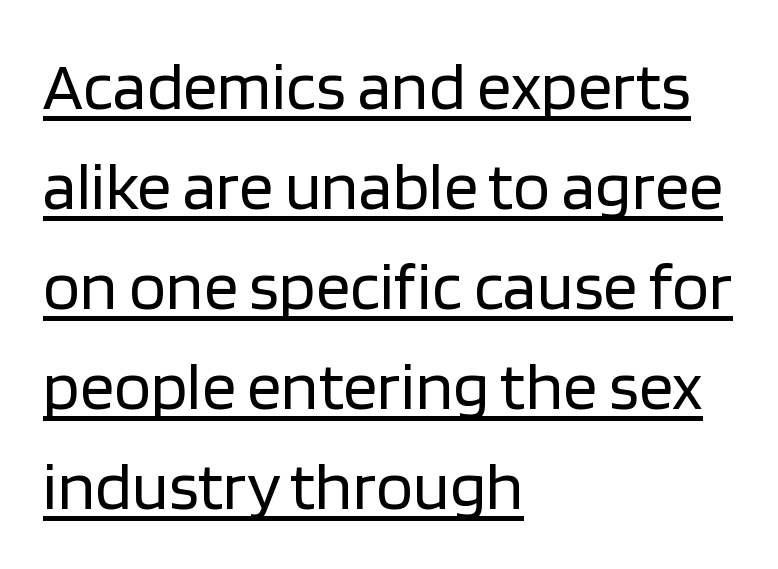
{"serif": "no", "italic": "no", "bold": "no", "weight": "regular", "width": "normal", "stroke_contrast": "low", "x_height": "large", "monospaced": "no", "underline": "yes", "align": "left", "line_spacing": "normal", "line_spacing_ratio": 1.47, "letter_spacing": "normal", "letter_spacing_em": 0.0, "glyph_px": 68}
